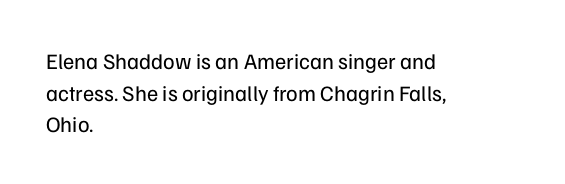
The image shows 22 px text type, upright; set left-aligned, normal line spacing (1.44x), normal letter spacing, not underlined.
